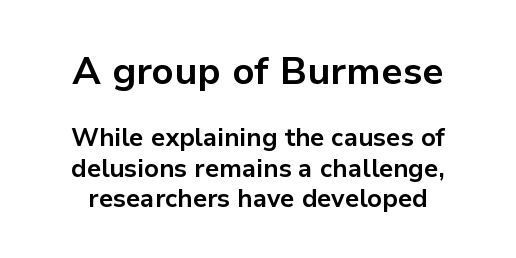
{"serif": "no", "italic": "no", "bold": "yes", "weight": "bold", "width": "normal", "stroke_contrast": "low", "x_height": "medium", "monospaced": "no", "underline": "no", "line_spacing_ratio": 1.21, "letter_spacing": "normal", "letter_spacing_em": 0.0, "larger_block": "first", "size_ratio": 1.52, "glyph_px": 38}
